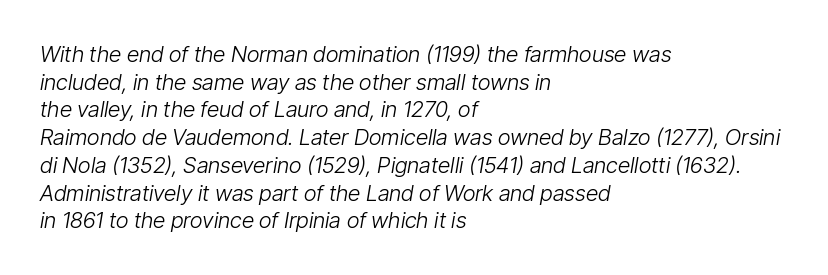
This sample keeps an unexceptional amount of space between lines. The lines are quadded left. Weight class: somewhere from thin through regular. The letterforms sit shoulder to shoulder at normal distance. A bare baseline throughout the passage. Looking at the ascenders, they clearly lean.
